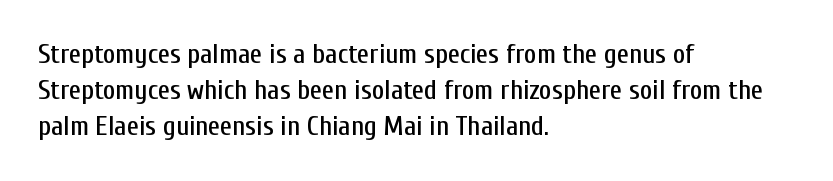
The image shows 27 px text type, upright; set left-aligned, normal line spacing (1.33x), normal letter spacing, not underlined.
